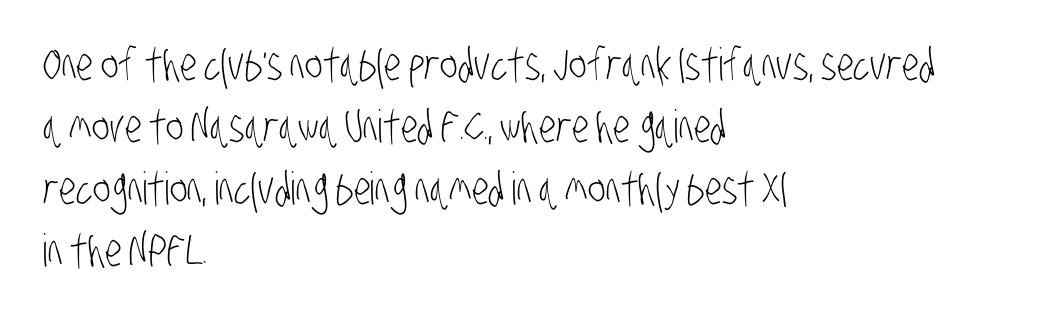
The letters advance in unequal steps, a hallmark of proportional type. Short and long lines alike share a common starting point at left. You can tell from the bare stems that sans-serif type was used. On a weight scale, this lands at 450 or below. Inter-character spacing is left at the font's built-in metrics. The area under the type is left untouched.
